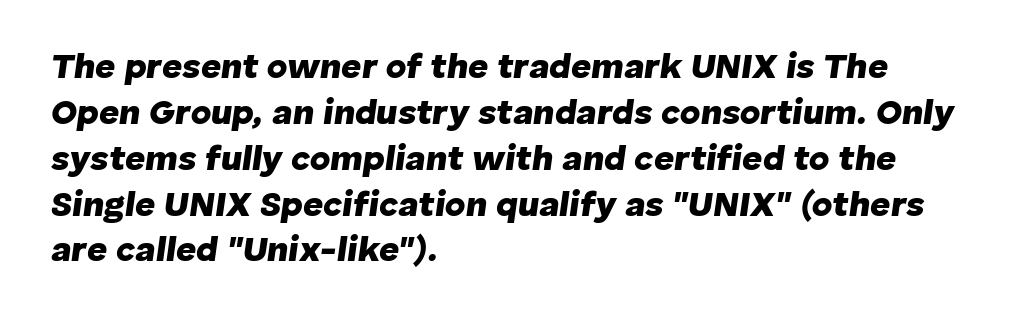
{"italic": "yes", "lean": "right", "slant_degrees": 8, "bold": "yes", "weight": "heavy", "width": "normal", "stroke_contrast": "low", "x_height": "medium", "monospaced": "no", "underline": "no", "align": "left", "line_spacing": "normal", "line_spacing_ratio": 1.31, "letter_spacing": "normal", "letter_spacing_em": 0.0, "glyph_px": 35}
